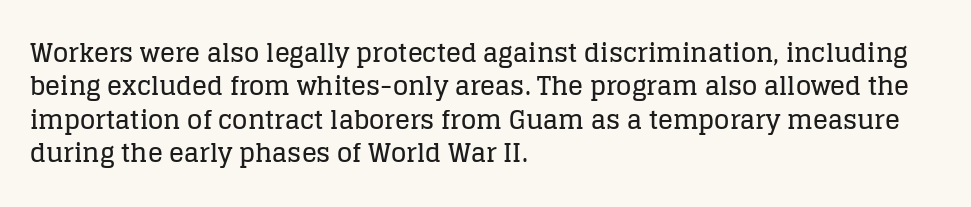
Q: Is the text italic (slanted)? A: No, it is upright.
Q: Is the text underlined? A: No.
Q: How is the paragraph aligned? A: Left-aligned.
Q: Is the spacing between letters normal or unusually wide? A: Normal.
Q: Is the spacing between lines tight, normal or loose? A: Normal.
